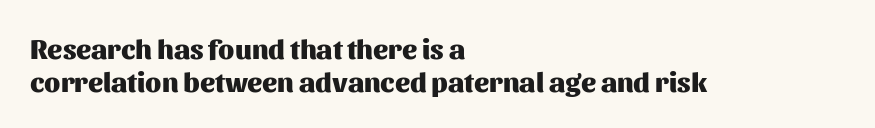
Ordinary non-slanted type is in use. Compared with a centered layout, this one pins lines to the left instead. The font is running at its bold setting. Rule under the text: the space is simply empty. Spacing verdict: proportional, widths tailored to each character. The text was rendered using a sans face with plain stroke endings.
